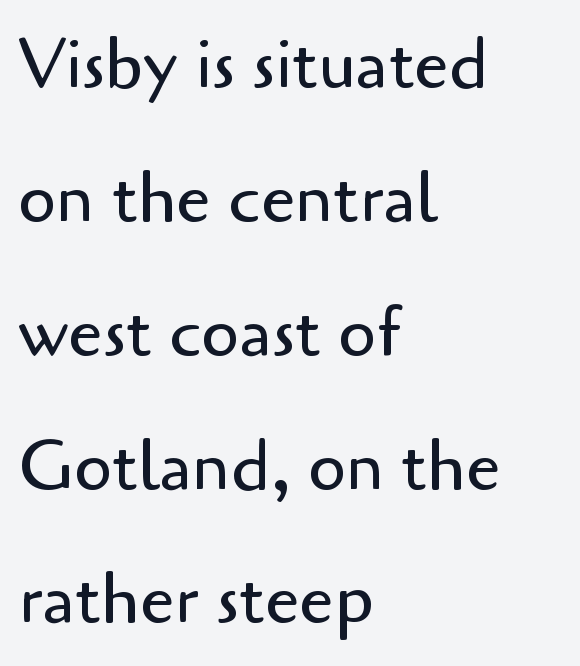
The letters advance in unequal steps, a hallmark of proportional type. What kind of face is this? One without serifs — a sans. Vertical spacing — loose. Any mark beneath the type? The region is blank.
